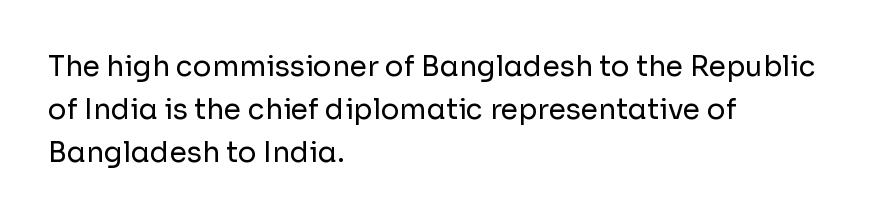
The image shows 28 px regular-weight sans-serif type, upright; set left-aligned, normal line spacing (1.54x), normal letter spacing, not underlined; low stroke contrast and a medium x-height.
